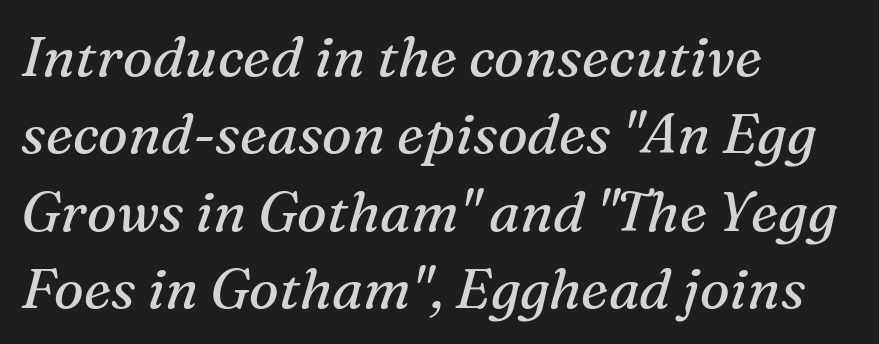
A typesetter would call this zero additional tracking. This is not heavy type; no bold has been used. Notice how descenders clear the ascenders below comfortably — that's standard leading. A serif font was chosen for this passage. The rendering uses natural spacing where letterforms have individual widths. The paragraph has a hard left edge and a soft right edge.
